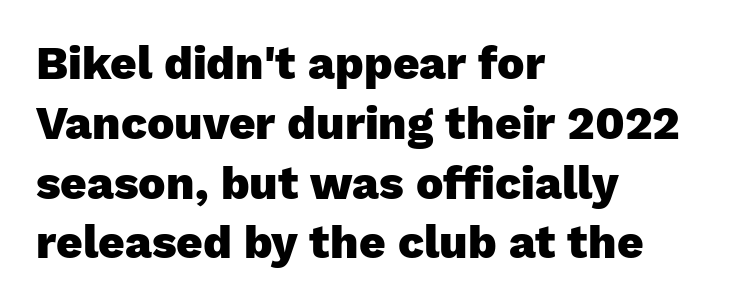
The image shows 46 px heavy sans-serif type, upright; set left-aligned, normal line spacing (1.3x), normal letter spacing, not underlined; low stroke contrast and a medium x-height.
